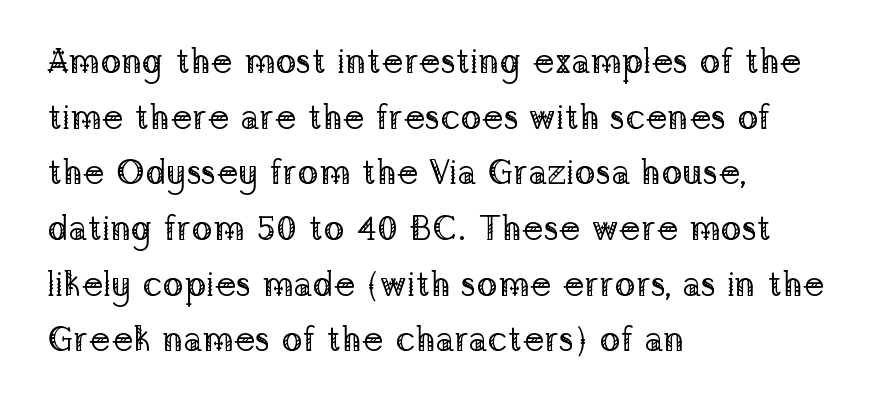
{"serif": "yes", "italic": "no", "bold": "no", "weight": "regular", "width": "normal", "stroke_contrast": "low", "x_height": "medium", "monospaced": "no", "underline": "no", "align": "left", "line_spacing": "normal", "line_spacing_ratio": 1.59, "letter_spacing": "normal", "letter_spacing_em": 0.0, "glyph_px": 35}
